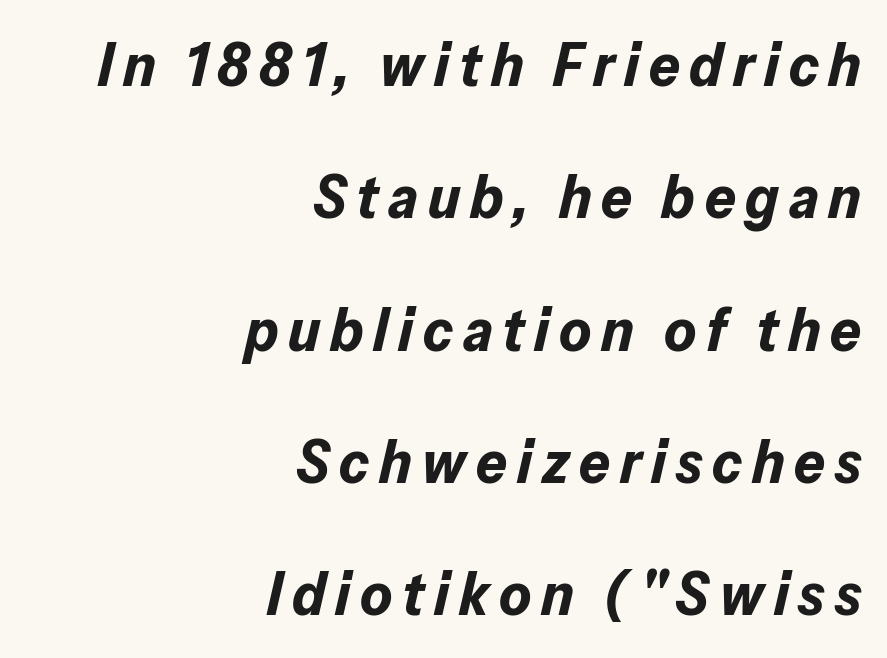
Q: Is the text bold? A: Yes.
Q: Is the text italic (slanted)? A: Yes, it leans right by about 13 degrees.
Q: Is the text underlined? A: No.
Q: How is the paragraph aligned? A: Right-aligned.
Q: Is the spacing between lines tight, normal or loose? A: Loose.
Q: Width (condensed, normal, or wide)? A: Normal.
Q: Stroke contrast? A: Low.
Q: x-height? A: Medium.
Q: Monospaced? A: No.
